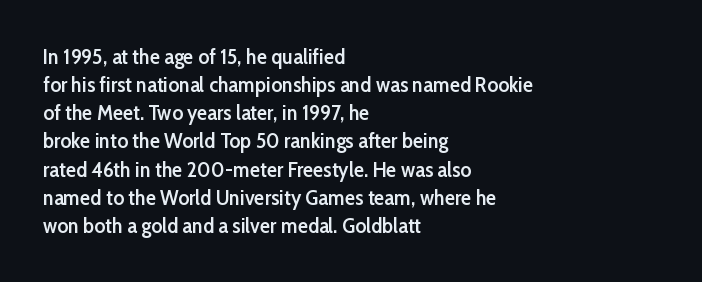
The image shows 21 px text type, upright; set left-aligned, normal line spacing (1.34x), normal letter spacing, not underlined.
